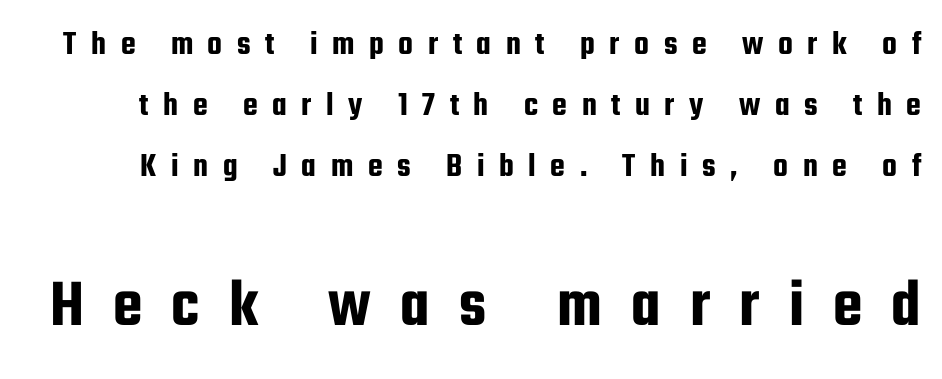
{"serif": "no", "italic": "no", "width": "condensed", "stroke_contrast": "low", "x_height": "medium", "monospaced": "no", "underline": "no", "line_spacing_ratio": 1.8, "letter_spacing": "wide", "letter_spacing_em": 0.43, "larger_block": "second", "size_ratio": 2.0, "glyph_px": 68}
